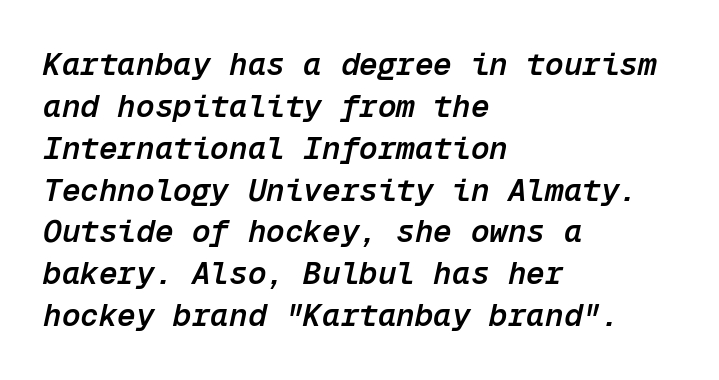
Q: Is the text bold? A: Semi-bold.
Q: Is the text italic (slanted)? A: Yes, it leans right by about 12 degrees.
Q: Is the text underlined? A: No.
Q: How is the paragraph aligned? A: Left-aligned.
Q: Is the spacing between letters normal or unusually wide? A: Normal.
Q: Is the spacing between lines tight, normal or loose? A: Normal.
Q: Width (condensed, normal, or wide)? A: Normal.
Q: Stroke contrast? A: Low.
Q: x-height? A: Medium.
Q: Monospaced? A: Yes.
